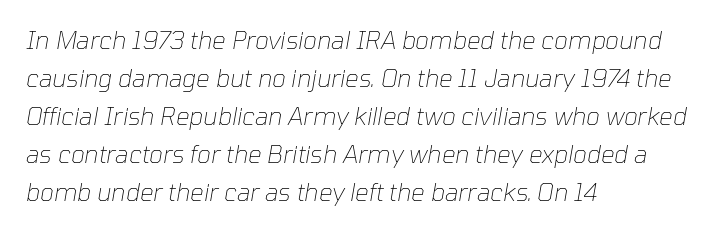
No letter is thick-stroked: the sample isn't bold. The gaps between neighbouring characters are ordinary and unremarkable. The specimen reads as italic at a glance. Quick note: interline space is typical.
